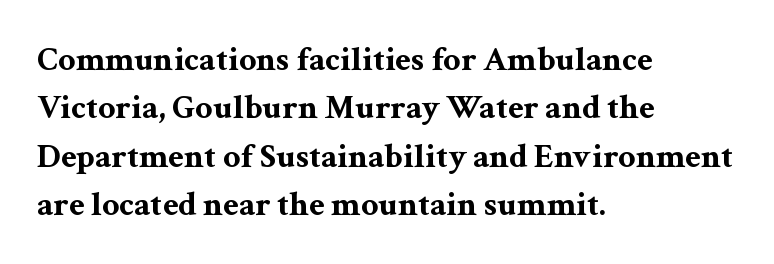
Q: Is the text bold? A: Yes.
Q: Is the text italic (slanted)? A: No, it is upright.
Q: Is the typeface a serif or a sans-serif typeface? A: Serif.
Q: Is the text underlined? A: No.
Q: How is the paragraph aligned? A: Left-aligned.
Q: Is the spacing between letters normal or unusually wide? A: Normal.
Q: Is the spacing between lines tight, normal or loose? A: Normal.
Q: Width (condensed, normal, or wide)? A: Wide.
Q: Stroke contrast? A: Medium.
Q: x-height? A: Medium.
Q: Monospaced? A: No.
